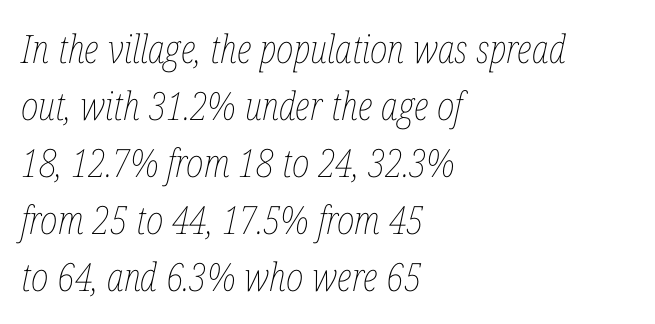
{"italic": "yes", "lean": "right", "slant_degrees": 12, "bold": "no", "weight": "thin", "width": "condensed", "stroke_contrast": "low", "x_height": "medium", "monospaced": "no", "underline": "no", "align": "left", "line_spacing": "normal", "line_spacing_ratio": 1.46, "letter_spacing": "normal", "letter_spacing_em": 0.0, "glyph_px": 39}
